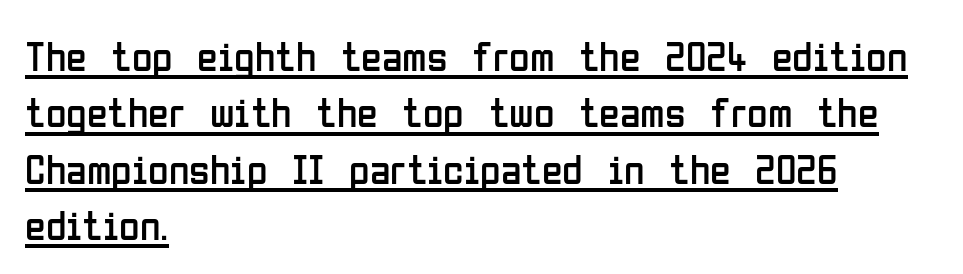
Q: Is the text bold? A: No.
Q: Is the text italic (slanted)? A: No, it is upright.
Q: Is the typeface a serif or a sans-serif typeface? A: Sans-serif.
Q: Is the text underlined? A: Yes.
Q: How is the paragraph aligned? A: Left-aligned.
Q: Is the spacing between letters normal or unusually wide? A: Normal.
Q: Is the spacing between lines tight, normal or loose? A: Normal.
Q: Width (condensed, normal, or wide)? A: Condensed.
Q: Stroke contrast? A: Low.
Q: x-height? A: Medium.
Q: Monospaced? A: No.
